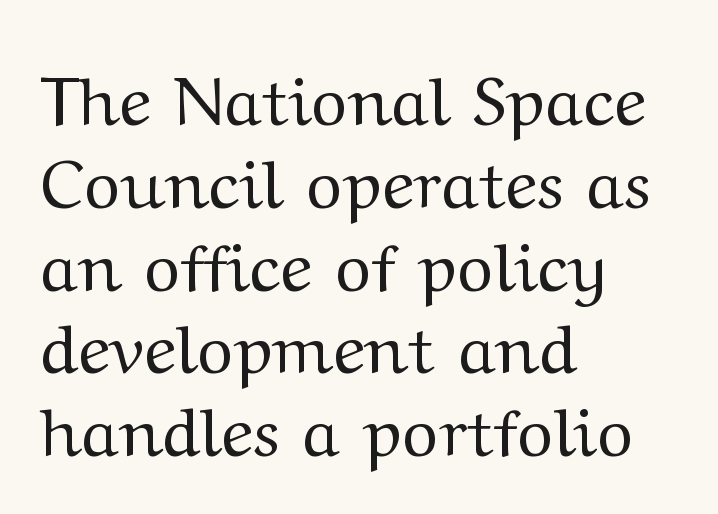
The letters look calm and open, with moderate or lighter stems. What kind of face is this? One with serifs. Spacing verdict: proportional, widths tailored to each character. Type without underlining. Posture: upright roman.
